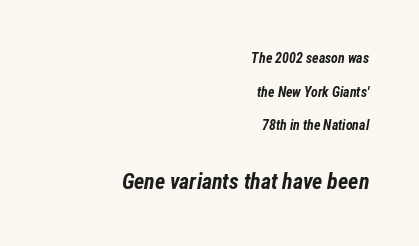
It's the slanting kind of type. Typesetter's note: full bold, strokes at maximum text heaviness. Underline: absent. Does the copy run flush right? Yes — the right margin is perfectly even.
